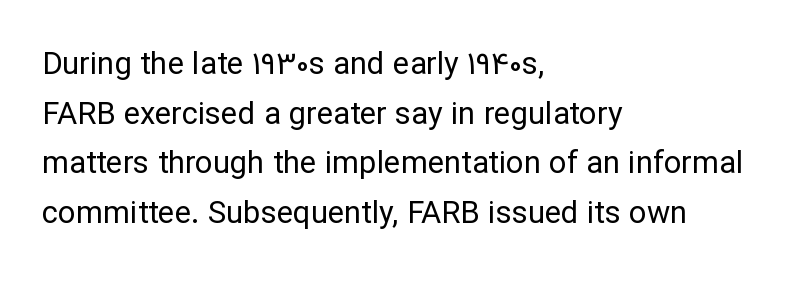
The image shows 31 px regular-weight sans-serif type, upright; set left-aligned, normal line spacing (1.6x), normal letter spacing, not underlined; low stroke contrast and a medium x-height.
